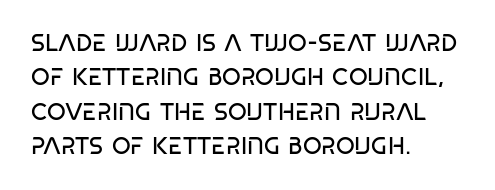
Q: Is the text bold? A: No.
Q: Is the text italic (slanted)? A: No, it is upright.
Q: Is the text underlined? A: No.
Q: How is the paragraph aligned? A: Left-aligned.
Q: Is the spacing between letters normal or unusually wide? A: Normal.
Q: Is the spacing between lines tight, normal or loose? A: Normal.
